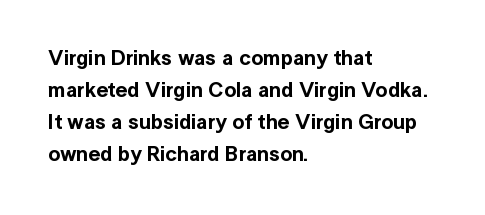
Q: Is the text italic (slanted)? A: No, it is upright.
Q: Is the text underlined? A: No.
Q: How is the paragraph aligned? A: Left-aligned.
Q: Is the spacing between letters normal or unusually wide? A: Normal.
Q: Is the spacing between lines tight, normal or loose? A: Normal.
